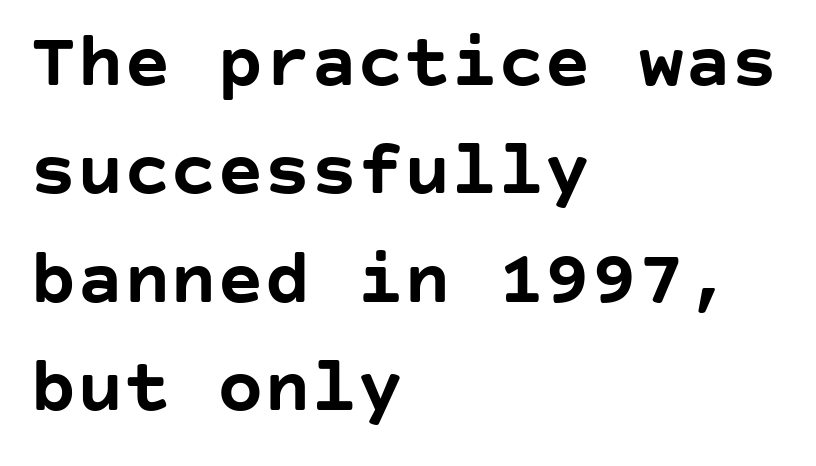
Q: Is the text bold? A: Yes.
Q: Is the text italic (slanted)? A: No, it is upright.
Q: Is the typeface a serif or a sans-serif typeface? A: Sans-serif.
Q: Is the text underlined? A: No.
Q: How is the paragraph aligned? A: Left-aligned.
Q: Is the spacing between letters normal or unusually wide? A: Normal.
Q: Is the spacing between lines tight, normal or loose? A: Normal.
Q: Width (condensed, normal, or wide)? A: Normal.
Q: Stroke contrast? A: Low.
Q: x-height? A: Large.
